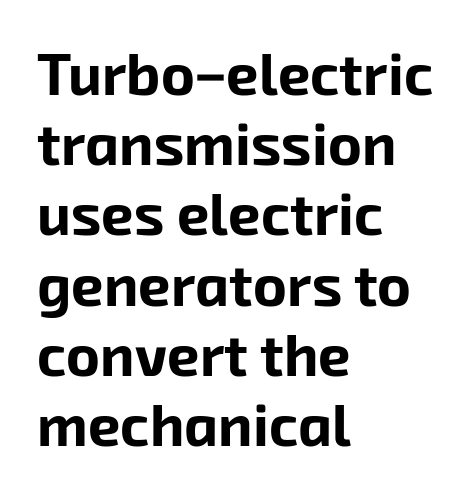
Q: Is the text bold? A: Yes.
Q: Is the typeface a serif or a sans-serif typeface? A: Sans-serif.
Q: Is the text underlined? A: No.
Q: How is the paragraph aligned? A: Left-aligned.
Q: Is the spacing between letters normal or unusually wide? A: Normal.
Q: Width (condensed, normal, or wide)? A: Normal.
Q: Stroke contrast? A: Low.
Q: x-height? A: Medium.
Q: Monospaced? A: No.
